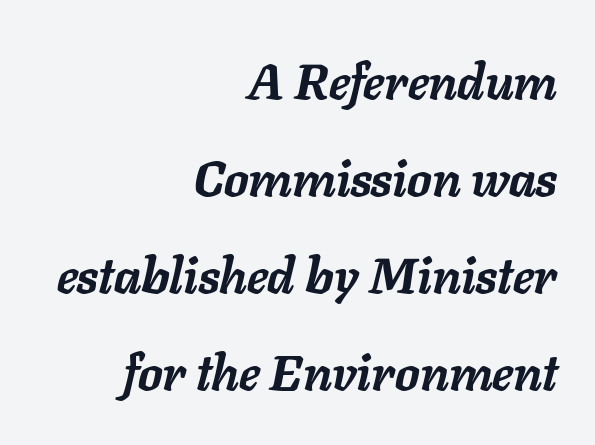
Q: Is the text bold? A: Yes.
Q: Is the text italic (slanted)? A: Yes, it leans right by about 11 degrees.
Q: Is the text underlined? A: No.
Q: How is the paragraph aligned? A: Right-aligned.
Q: Is the spacing between letters normal or unusually wide? A: Normal.
Q: Is the spacing between lines tight, normal or loose? A: Loose.
Q: Width (condensed, normal, or wide)? A: Normal.
Q: Stroke contrast? A: Low.
Q: x-height? A: Medium.
Q: Monospaced? A: No.
